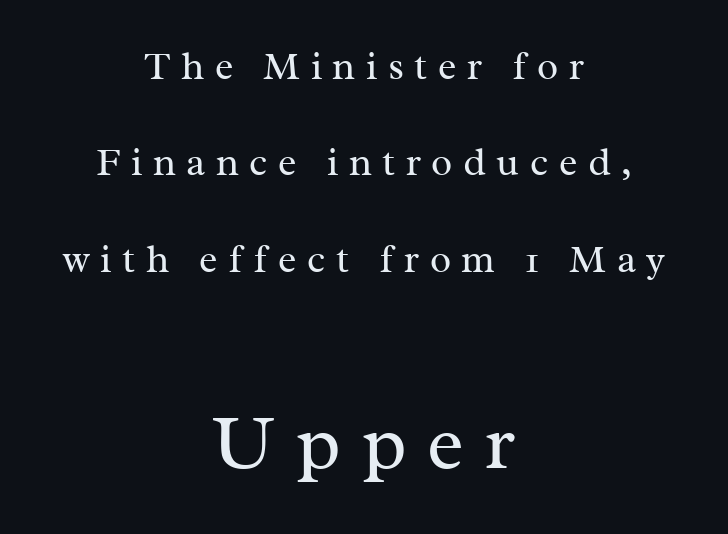
Type without underlining. Is the lower block the larger one? Yes — the lower block carries the bigger type. The rendering uses a large line-height, opening up the rows. Varying glyph widths throughout — classic text-font behaviour. The specimen reads as upright at a glance. The typeface chosen for these lines features serifs.
